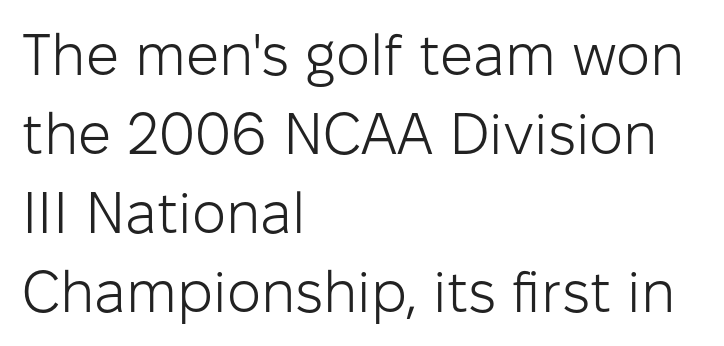
Q: Is the text bold? A: No.
Q: Is the text italic (slanted)? A: No, it is upright.
Q: Is the typeface a serif or a sans-serif typeface? A: Sans-serif.
Q: Is the text underlined? A: No.
Q: How is the paragraph aligned? A: Left-aligned.
Q: Is the spacing between letters normal or unusually wide? A: Normal.
Q: Is the spacing between lines tight, normal or loose? A: Normal.
Q: Width (condensed, normal, or wide)? A: Normal.
Q: Stroke contrast? A: Low.
Q: x-height? A: Medium.
Q: Monospaced? A: No.
